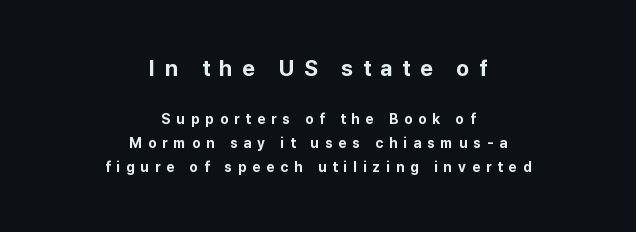
The image shows 22 px bold type, upright; set centered, line spacing 1.71x, unusually wide letter spacing (+0.43 em), not underlined; the first (top) block is 1.57x larger.
